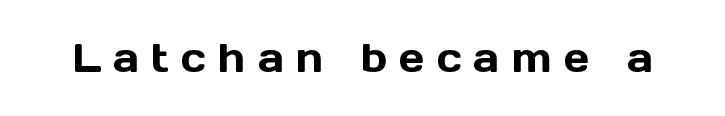
{"serif": "no", "italic": "no", "width": "normal", "x_height": "medium", "monospaced": "no", "underline": "no", "letter_spacing": "wide", "letter_spacing_em": 0.3, "glyph_px": 40}
